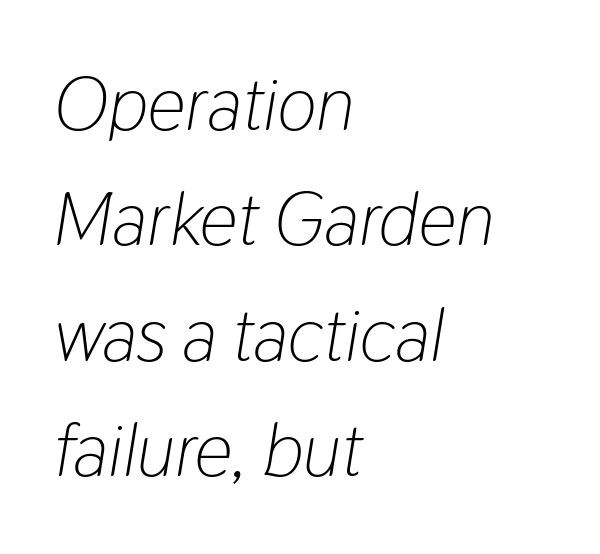
Q: Is the text bold? A: No.
Q: Is the text italic (slanted)? A: Yes, it leans right by about 9 degrees.
Q: Is the text underlined? A: No.
Q: How is the paragraph aligned? A: Left-aligned.
Q: Is the spacing between letters normal or unusually wide? A: Normal.
Q: Is the spacing between lines tight, normal or loose? A: Normal.
Q: Width (condensed, normal, or wide)? A: Condensed.
Q: Stroke contrast? A: Low.
Q: x-height? A: Medium.
Q: Monospaced? A: No.
